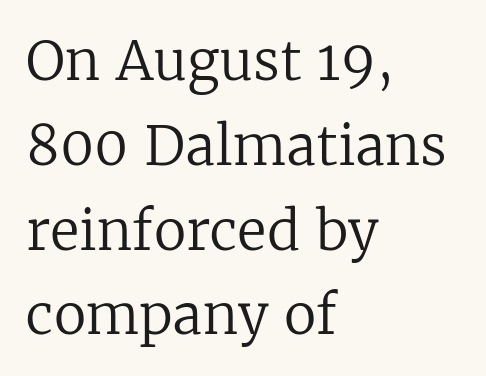
What's the leading like? Ordinary, nothing unusual. Every character sits straight up, as roman type does. Stem width sits at or under what a default text font uses. The rendering keeps characters at their native spacing. Spacing verdict: proportional, widths tailored to each character.
